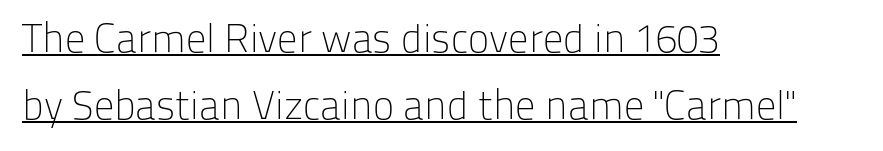
The image shows 40 px light sans-serif type, upright; set left-aligned, normal line spacing (1.67x), normal letter spacing, underlined; low stroke contrast and a medium x-height.
